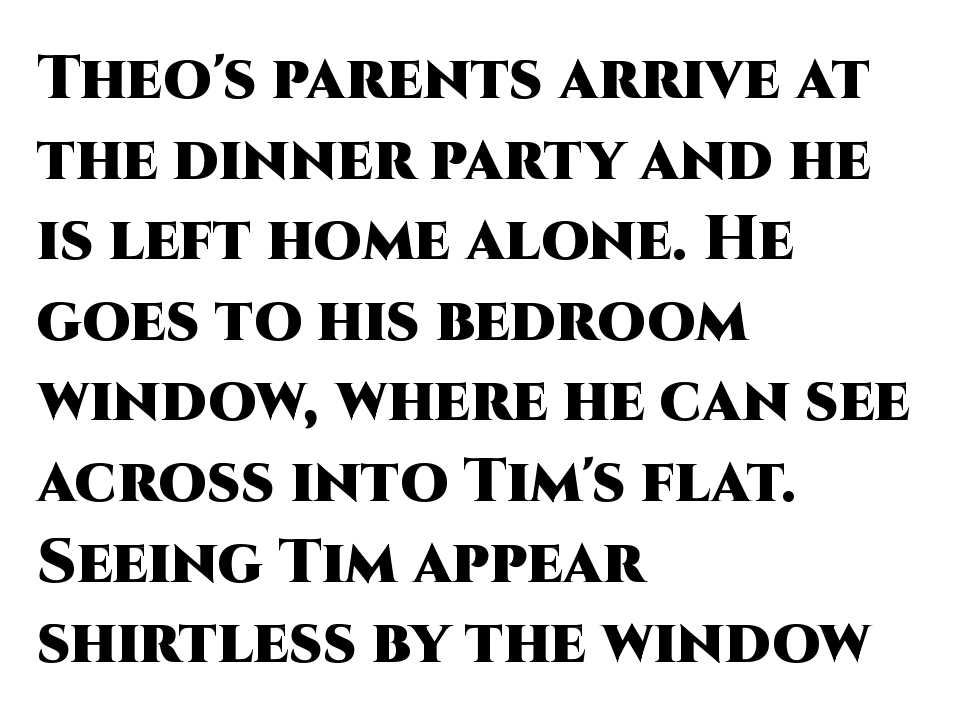
Interline gaps are of average width in this sample. Is the type bold? Yes — the strokes are clearly thick and heavy. The passage shown is typed in a proportional face where columns would drift. Serif or sans? Sans — the stroke terminals are bare.
